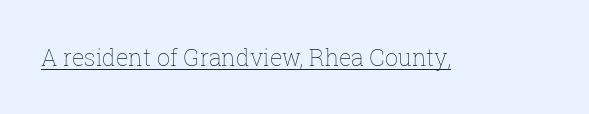
Q: Is the text bold? A: No.
Q: Is the text italic (slanted)? A: No, it is upright.
Q: Is the text underlined? A: Yes.
Q: Is the spacing between letters normal or unusually wide? A: Normal.
